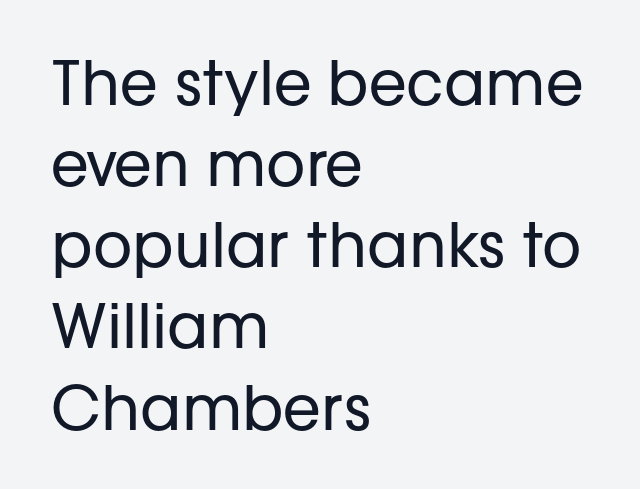
{"serif": "no", "italic": "no", "bold": "no", "weight": "regular", "width": "normal", "stroke_contrast": "low", "x_height": "medium", "monospaced": "no", "underline": "no", "align": "left", "line_spacing": "normal", "line_spacing_ratio": 1.33, "letter_spacing": "normal", "letter_spacing_em": 0.0, "glyph_px": 61}
